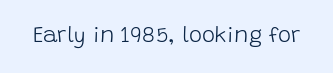
The space directly below the letters is spotless. Quick note: not italic, upright. The line texture is even and compact thanks to regular tracking. These glyphs show unthickened strokes, regular width or finer.
